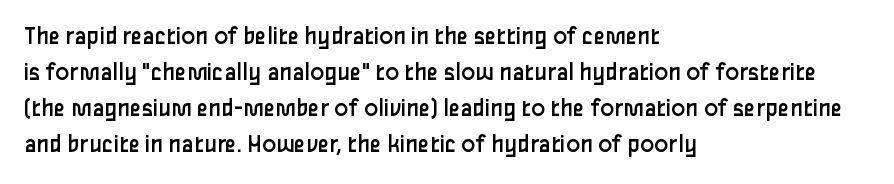
{"italic": "no", "bold": "no", "underline": "no", "align": "left", "line_spacing": "normal", "line_spacing_ratio": 1.39, "letter_spacing": "normal", "letter_spacing_em": 0.0, "glyph_px": 26}
